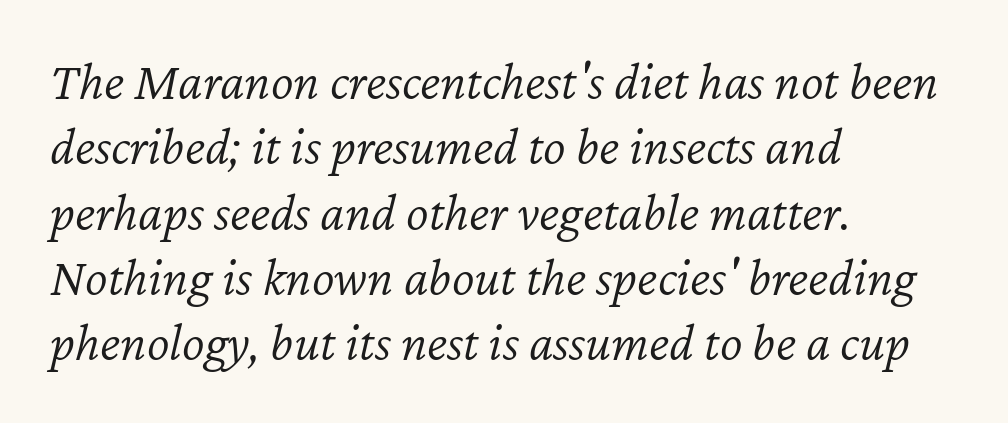
Q: Is the text bold? A: No.
Q: Is the text italic (slanted)? A: Yes, it leans right by about 12 degrees.
Q: Is the text underlined? A: No.
Q: How is the paragraph aligned? A: Left-aligned.
Q: Is the spacing between letters normal or unusually wide? A: Normal.
Q: Width (condensed, normal, or wide)? A: Normal.
Q: Stroke contrast? A: Low.
Q: x-height? A: Medium.
Q: Monospaced? A: No.
